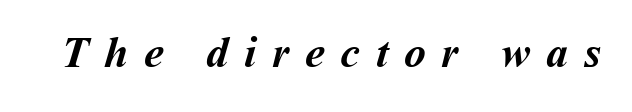
Q: Is the text bold? A: Yes.
Q: Is the text underlined? A: No.
Q: Is the spacing between letters normal or unusually wide? A: Unusually wide.
Q: Width (condensed, normal, or wide)? A: Normal.
Q: Stroke contrast? A: Medium.
Q: x-height? A: Medium.
Q: Monospaced? A: No.
